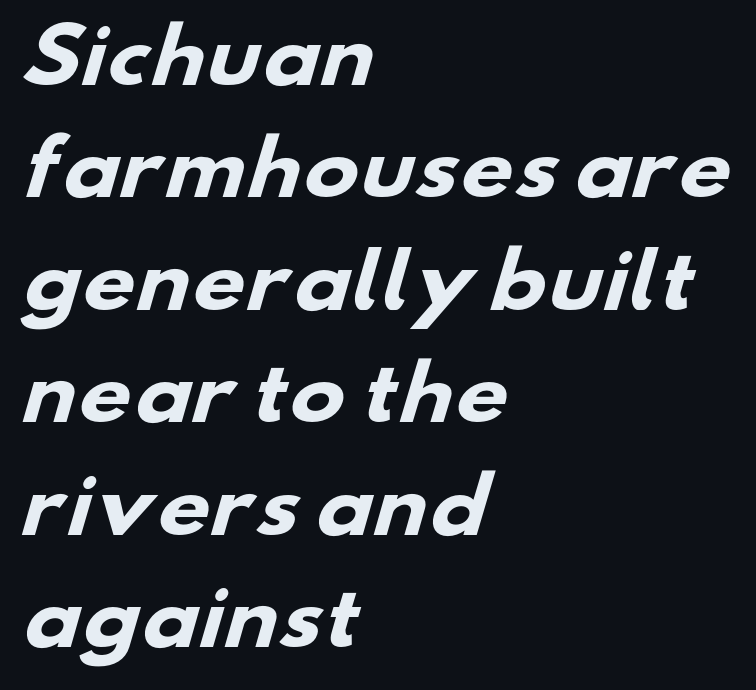
{"serif": "no", "bold": "yes", "weight": "heavy", "width": "wide", "stroke_contrast": "low", "x_height": "small", "monospaced": "no", "underline": "no", "align": "left", "line_spacing": "normal", "line_spacing_ratio": 1.52, "letter_spacing": "normal", "letter_spacing_em": 0.0, "glyph_px": 74}
